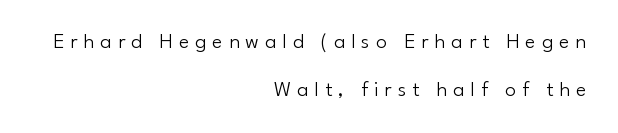
Q: Is the text bold? A: No.
Q: Is the text italic (slanted)? A: No, it is upright.
Q: Is the text underlined? A: No.
Q: How is the paragraph aligned? A: Right-aligned.
Q: Is the spacing between letters normal or unusually wide? A: Unusually wide.
Q: Is the spacing between lines tight, normal or loose? A: Loose.
